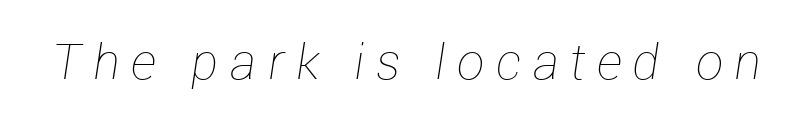
Q: Is the text bold? A: No.
Q: Is the text italic (slanted)? A: Yes, it leans right by about 12 degrees.
Q: Is the text underlined? A: No.
Q: Is the spacing between letters normal or unusually wide? A: Unusually wide.
Q: Width (condensed, normal, or wide)? A: Normal.
Q: Stroke contrast? A: Low.
Q: x-height? A: Medium.
Q: Monospaced? A: No.
